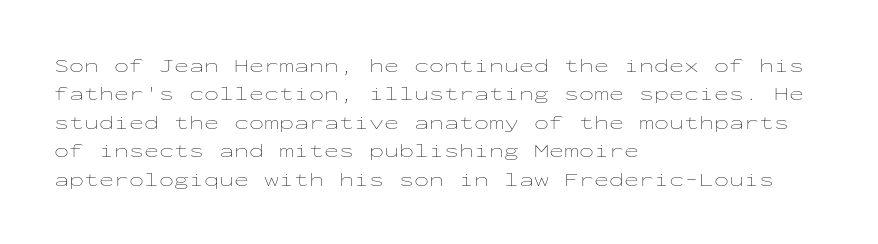
Q: Is the text bold? A: No.
Q: Is the text italic (slanted)? A: No, it is upright.
Q: Is the text underlined? A: No.
Q: How is the paragraph aligned? A: Left-aligned.
Q: Is the spacing between letters normal or unusually wide? A: Normal.
Q: Is the spacing between lines tight, normal or loose? A: Normal.
